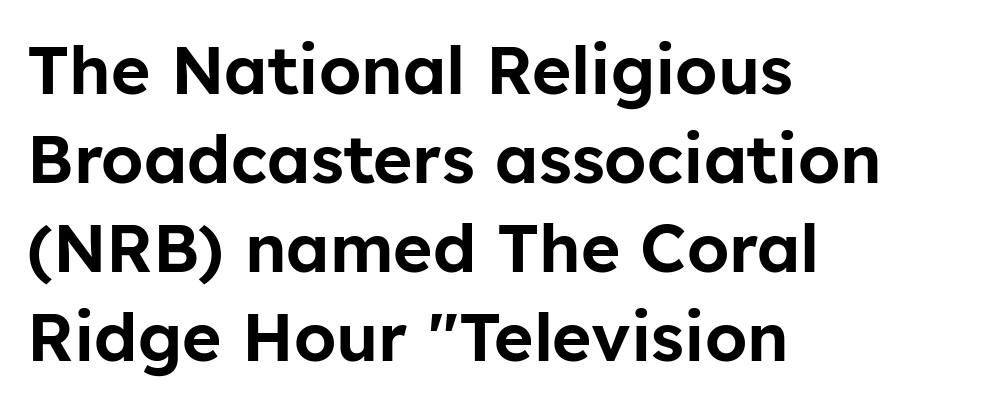
Q: Is the text italic (slanted)? A: No, it is upright.
Q: Is the typeface a serif or a sans-serif typeface? A: Sans-serif.
Q: Is the text underlined? A: No.
Q: How is the paragraph aligned? A: Left-aligned.
Q: Is the spacing between letters normal or unusually wide? A: Normal.
Q: Is the spacing between lines tight, normal or loose? A: Normal.
Q: Width (condensed, normal, or wide)? A: Normal.
Q: Stroke contrast? A: Low.
Q: x-height? A: Medium.
Q: Monospaced? A: No.
